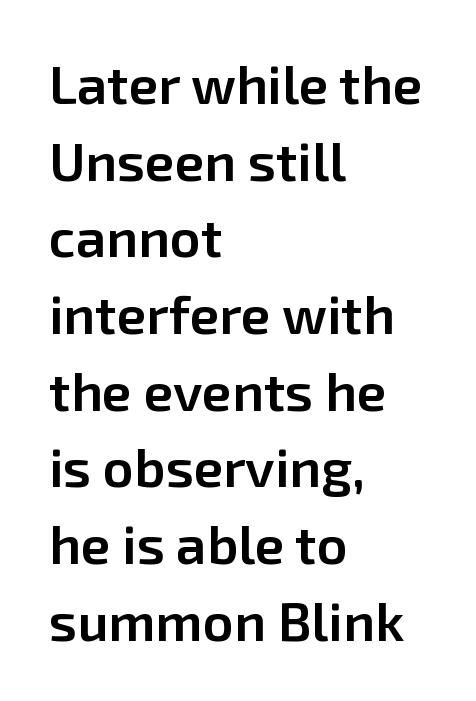
The tracking reads as untouched default to a designer's eye. The passage is arranged the way most books set body copy — flush left. Nobody drew a line under any word here. The block of text has a typical density, with ordinary space between rows. In terms of letterform style, serifs are entirely absent.
